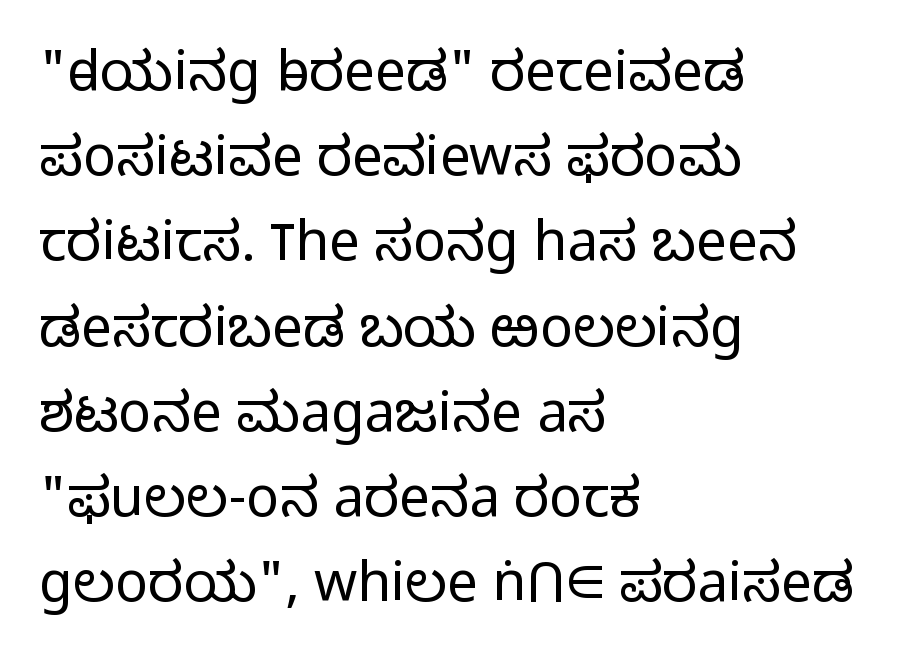
The image shows 55 px light sans-serif type, upright; set left-aligned, normal line spacing (1.55x), normal letter spacing, not underlined; low stroke contrast and a medium x-height.
